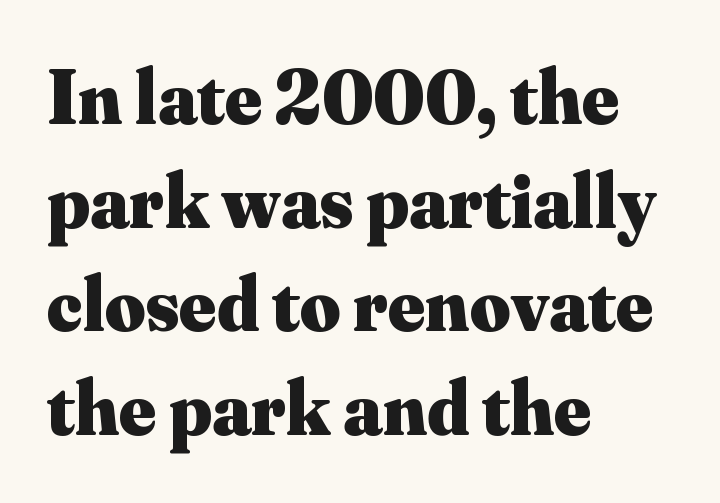
The image shows 78 px heavy serif type, upright; set left-aligned, normal line spacing (1.33x), normal letter spacing, not underlined; medium stroke contrast and a small x-height.
